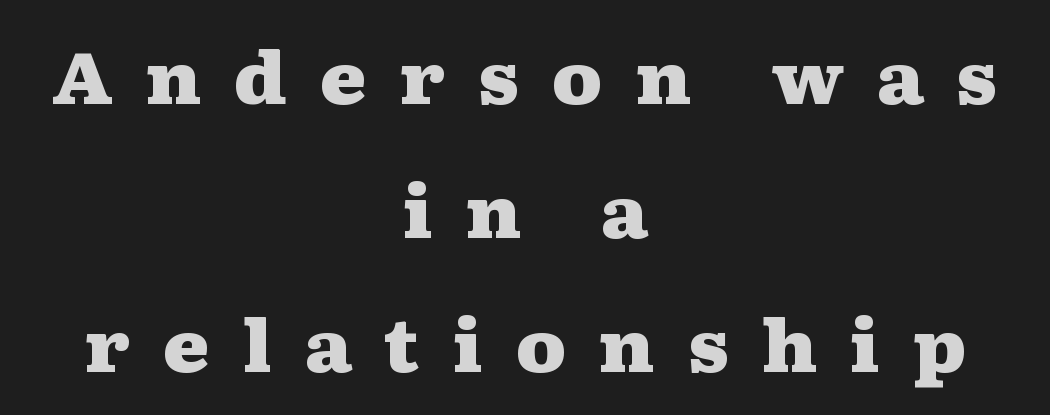
Nobody drew a line under any word here. Inter-character spacing is expanded well beyond the font's built-in metrics. The passage is arranged like a title page — every line centered. The rendering uses natural spacing where letterforms have individual widths.
